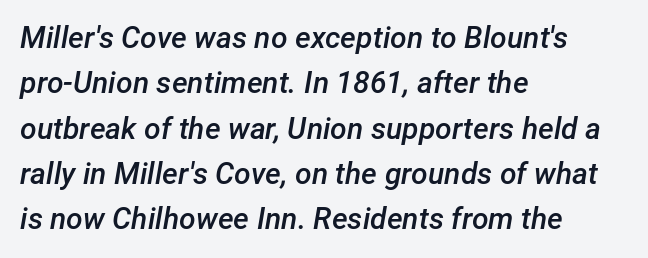
Honestly, the letter spacing is just normal — you wouldn't notice it. Is the block centered? No — it sits flush against the left margin. Quick note: italic. You could not count columns in this text — the font is proportionally spaced.
